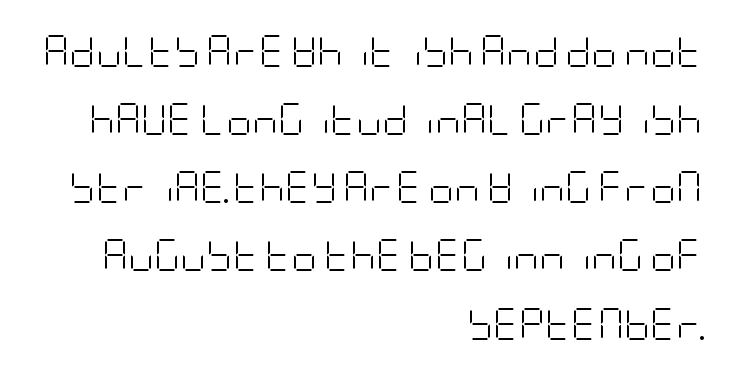
The image shows 32 px light, condensed sans-serif type, upright; set right-aligned, loose line spacing (2.13x), normal letter spacing, not underlined; low stroke contrast and a large x-height.
